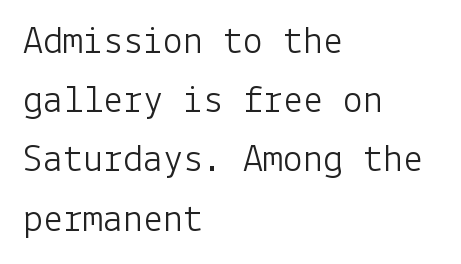
{"serif": "no", "italic": "no", "bold": "no", "weight": "light", "width": "normal", "stroke_contrast": "low", "x_height": "medium", "underline": "no", "align": "left", "line_spacing": "normal", "line_spacing_ratio": 1.48, "letter_spacing": "normal", "letter_spacing_em": 0.0, "glyph_px": 40}
